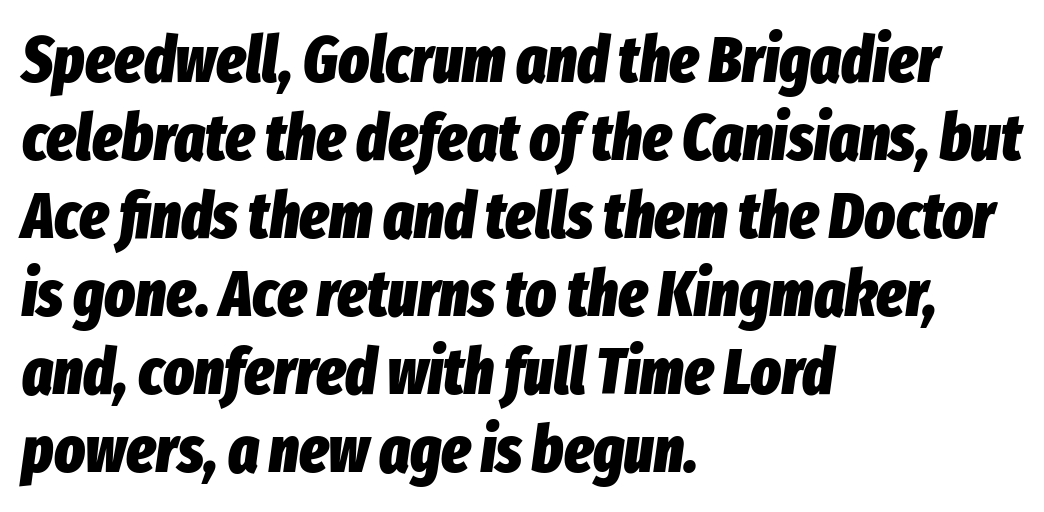
The image shows 64 px heavy, condensed type, italic (leaning right); set left-aligned, line spacing 1.22x, normal letter spacing, not underlined; low stroke contrast and a medium x-height.
